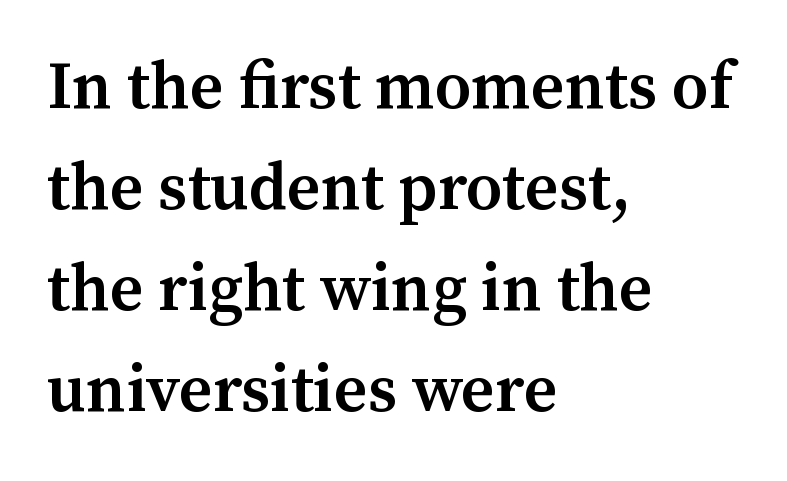
{"serif": "yes", "italic": "no", "bold": "semi", "weight": "semibold", "width": "normal", "stroke_contrast": "medium", "x_height": "medium", "monospaced": "no", "underline": "no", "align": "left", "line_spacing": "normal", "line_spacing_ratio": 1.53, "letter_spacing": "normal", "letter_spacing_em": 0.0, "glyph_px": 66}
